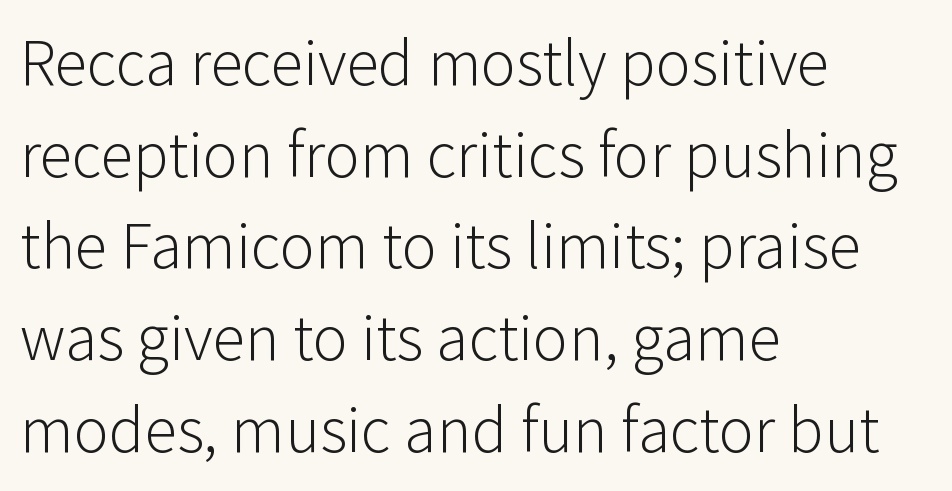
{"serif": "no", "italic": "no", "bold": "no", "weight": "light", "width": "normal", "stroke_contrast": "low", "x_height": "medium", "monospaced": "no", "underline": "no", "align": "left", "line_spacing": "normal", "line_spacing_ratio": 1.39, "letter_spacing": "normal", "letter_spacing_em": 0.0, "glyph_px": 66}
